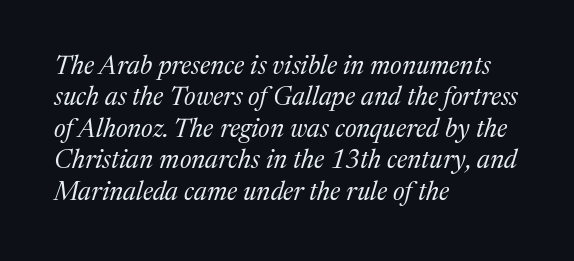
{"italic": "yes", "lean": "right", "slant_degrees": 17, "bold": "no", "underline": "no", "align": "left", "line_spacing_ratio": 1.21, "letter_spacing": "normal", "letter_spacing_em": 0.0, "glyph_px": 26}
